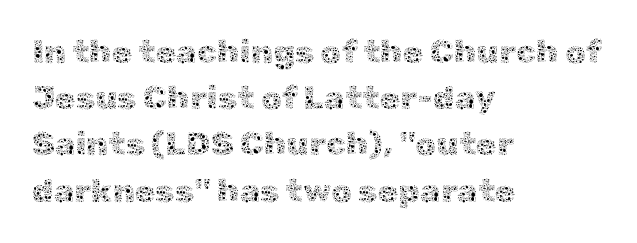
Line beginnings align vertically; line endings do not. Each stroke keeps to a modest, everyday thickness or less. Plain, unruled lines of type. Character widths vary here, with narrow letters taking less room than wide ones. You could call the tracking neutral — neither tight nor loose.
